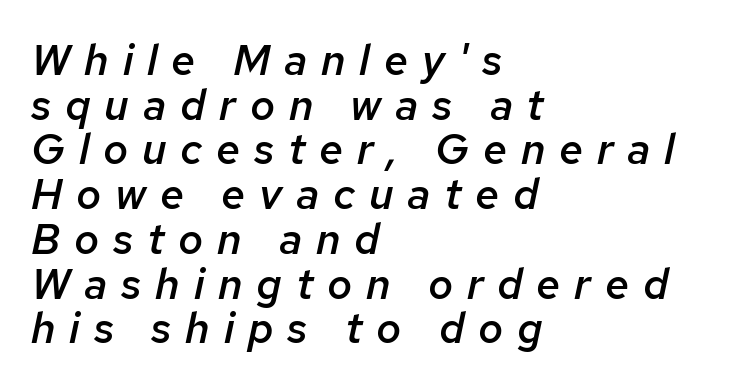
The image shows 43 px semibold type, italic (leaning right); set left-aligned, tight line spacing (1.04x), unusually wide letter spacing (+0.32 em), not underlined; low stroke contrast and a medium x-height.
